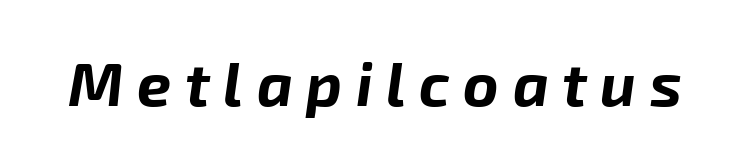
The image shows 61 px bold type, italic (leaning right); set unusually wide letter spacing (+0.22 em), not underlined; low stroke contrast and a medium x-height.
